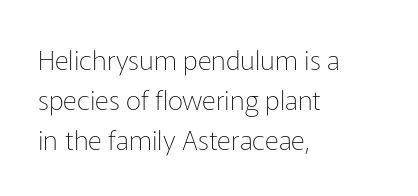
Q: Is the text bold? A: No.
Q: Is the text italic (slanted)? A: No, it is upright.
Q: Is the text underlined? A: No.
Q: How is the paragraph aligned? A: Left-aligned.
Q: Is the spacing between letters normal or unusually wide? A: Normal.
Q: Is the spacing between lines tight, normal or loose? A: Normal.
